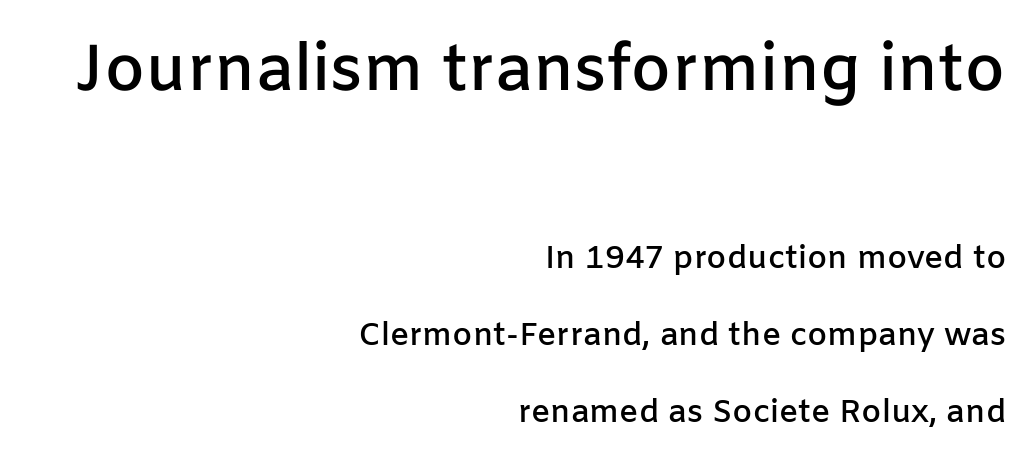
Characters follow at the spacing the type designer built in. A typesetter would call this leading open, well beyond the default. Grotesque or geometric, the face here clearly has no serifs. Line endings align vertically; line beginnings do not. Ordinary non-slanted type is in use.
